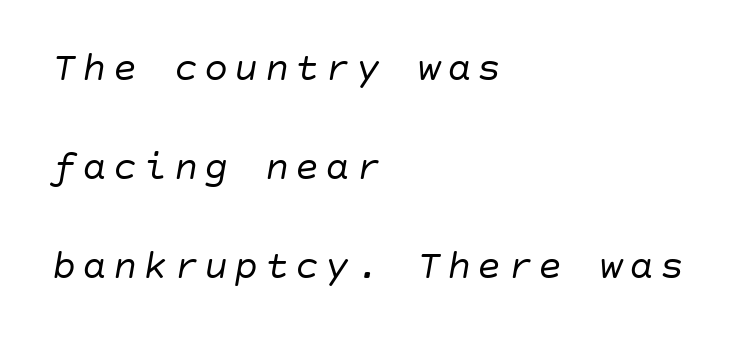
The image shows 40 px regular-weight type, italic (leaning right); set left-aligned, loose line spacing (2.47x), not underlined; low stroke contrast and a large x-height.
